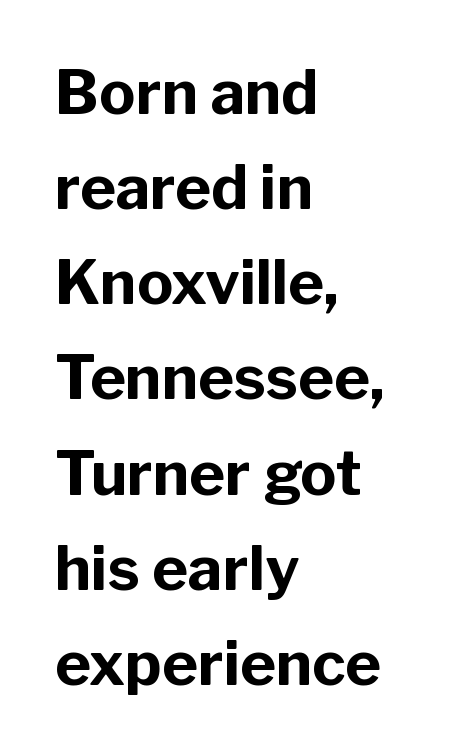
{"serif": "no", "italic": "no", "bold": "yes", "weight": "bold", "width": "normal", "stroke_contrast": "low", "x_height": "medium", "monospaced": "no", "underline": "no", "align": "left", "line_spacing": "normal", "line_spacing_ratio": 1.56, "letter_spacing": "normal", "letter_spacing_em": 0.0, "glyph_px": 61}
